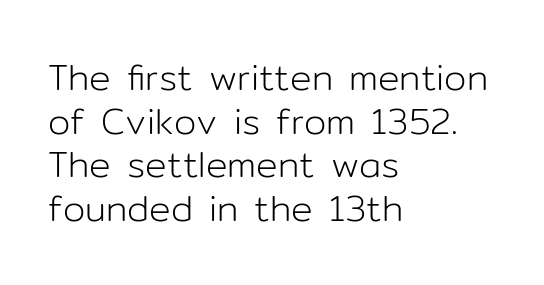
{"serif": "no", "italic": "no", "bold": "no", "weight": "light", "width": "normal", "stroke_contrast": "low", "x_height": "medium", "monospaced": "no", "underline": "no", "align": "left", "line_spacing_ratio": 1.21, "letter_spacing": "normal", "letter_spacing_em": 0.0, "glyph_px": 36}
